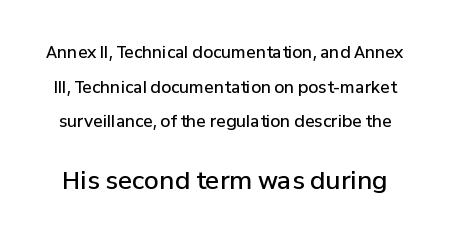
The image shows 24 px text type, upright; set loose line spacing (2.16x), normal letter spacing, not underlined; the second (bottom) block is 1.5x larger.
